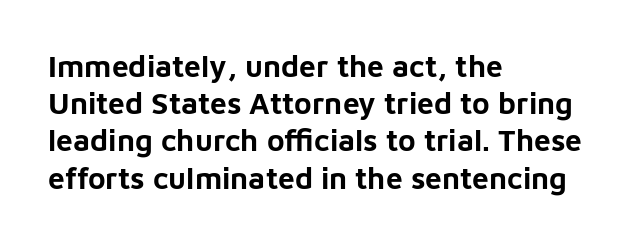
Q: Is the text bold? A: Yes.
Q: Is the text italic (slanted)? A: No, it is upright.
Q: Is the typeface a serif or a sans-serif typeface? A: Sans-serif.
Q: Is the text underlined? A: No.
Q: How is the paragraph aligned? A: Left-aligned.
Q: Is the spacing between letters normal or unusually wide? A: Normal.
Q: Width (condensed, normal, or wide)? A: Normal.
Q: Stroke contrast? A: Low.
Q: x-height? A: Medium.
Q: Monospaced? A: No.
